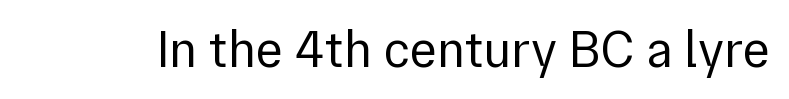
{"serif": "no", "italic": "no", "bold": "no", "weight": "regular", "width": "normal", "stroke_contrast": "low", "x_height": "medium", "monospaced": "no", "underline": "no", "letter_spacing": "normal", "letter_spacing_em": 0.0, "glyph_px": 52}
